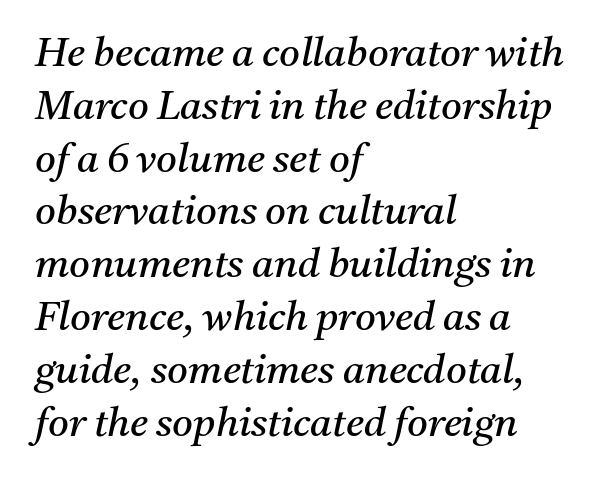
Vertically, the passage feels balanced, rows spaced as you'd expect. This rendering uses left alignment, leaving the right contour irregular. In terms of posture, this sample is oblique. Look at the tracking — it's just the regular setting, nothing added. Descenders are the only things crossing below the line.
